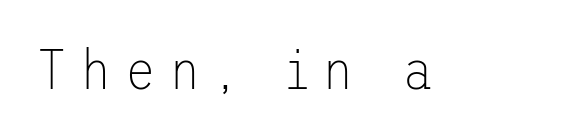
Q: Is the text bold? A: No.
Q: Is the text italic (slanted)? A: No, it is upright.
Q: Is the typeface a serif or a sans-serif typeface? A: Sans-serif.
Q: Is the text underlined? A: No.
Q: Is the spacing between letters normal or unusually wide? A: Unusually wide.
Q: Width (condensed, normal, or wide)? A: Normal.
Q: Stroke contrast? A: Low.
Q: x-height? A: Medium.
